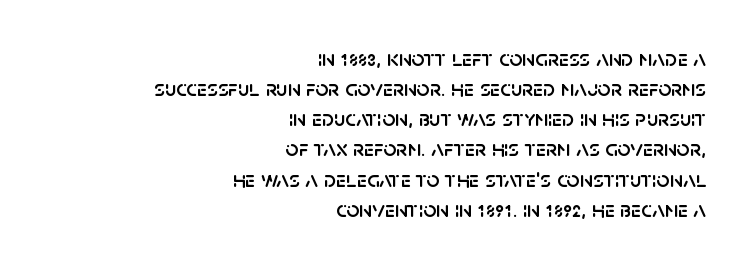
The image shows 23 px text type, upright; set right-aligned, normal line spacing (1.31x), normal letter spacing, not underlined.
